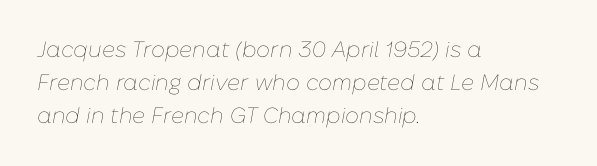
Q: Is the text bold? A: No.
Q: Is the text italic (slanted)? A: Yes, it leans right by about 10 degrees.
Q: Is the text underlined? A: No.
Q: How is the paragraph aligned? A: Left-aligned.
Q: Is the spacing between letters normal or unusually wide? A: Normal.
Q: Is the spacing between lines tight, normal or loose? A: Normal.
